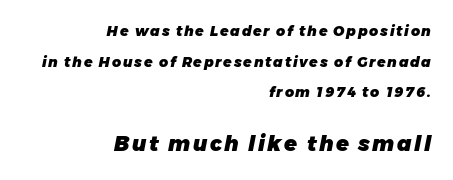
Q: Is the text bold? A: Yes.
Q: Is the text italic (slanted)? A: Yes, it leans right by about 11 degrees.
Q: Is the text underlined? A: No.
Q: How is the paragraph aligned? A: Right-aligned.
Q: Is the spacing between lines tight, normal or loose? A: Loose.
Q: Which block of text is set in a larger size, the first (top) or the second (bottom)? A: The second (bottom) one.
